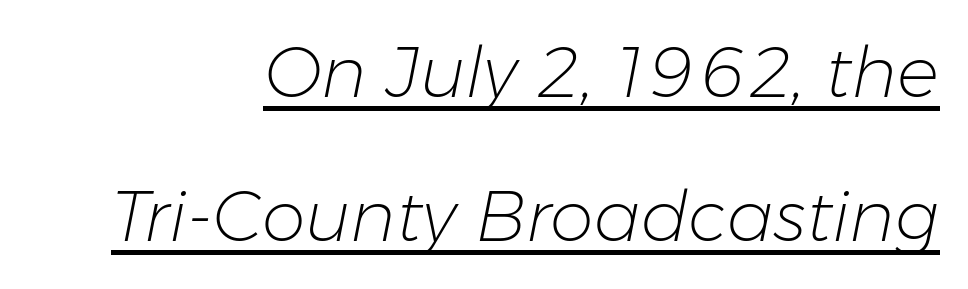
The image shows 70 px light type, italic (leaning right); set right-aligned, loose line spacing (2.06x), normal letter spacing, underlined; low stroke contrast and a medium x-height.
